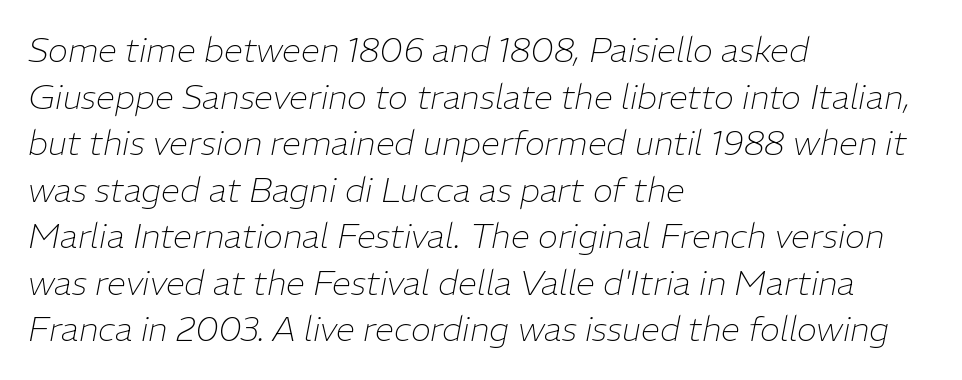
The image shows 34 px thin type, italic (leaning right); set left-aligned, normal line spacing (1.37x), normal letter spacing, not underlined; low stroke contrast and a medium x-height.
